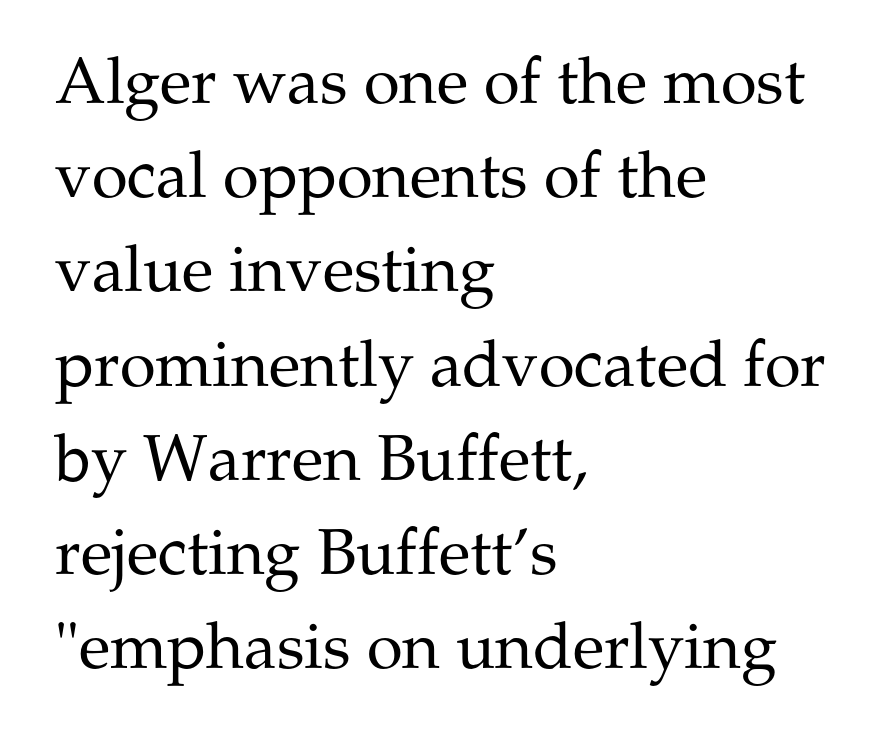
The image shows 65 px regular-weight serif type, upright; set left-aligned, normal line spacing (1.45x), normal letter spacing, not underlined; medium stroke contrast and a medium x-height.
